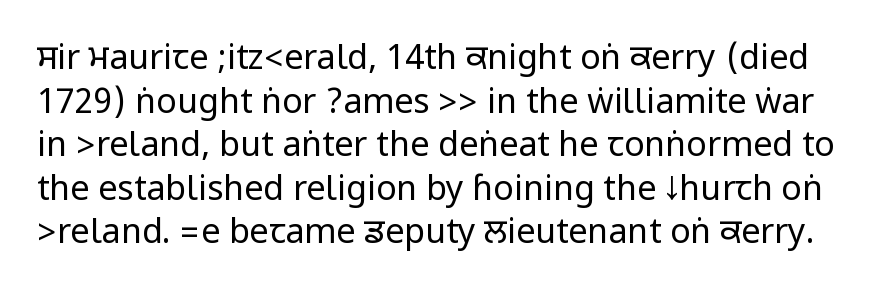
{"serif": "no", "italic": "no", "bold": "no", "weight": "regular", "width": "condensed", "stroke_contrast": "low", "underline": "no", "line_spacing": "normal", "line_spacing_ratio": 1.28, "letter_spacing": "normal", "letter_spacing_em": 0.0, "glyph_px": 34}
